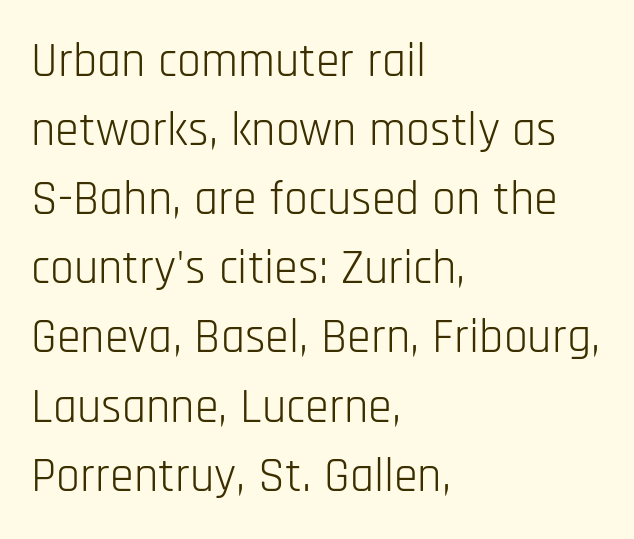
Does the copy run flush right? No — it runs flush left. The rendering uses natural spacing where letterforms have individual widths. Notice how descenders clear the ascenders below comfortably — that's standard leading. The baseline area is clear. No italicization has been applied; the sample stays upright. Are there feet on the stems? There aren't — it's a sans.
